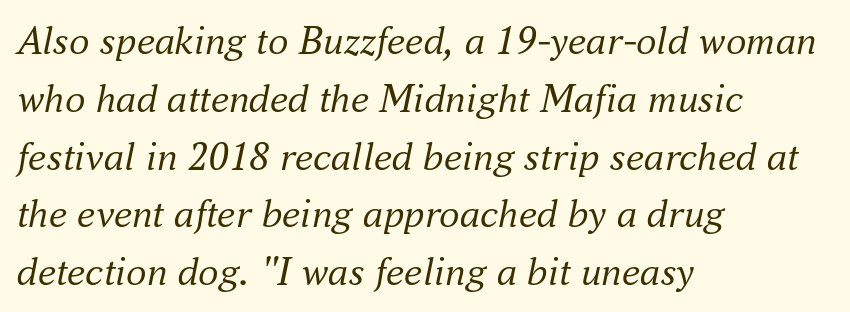
{"serif": "yes", "italic": "yes", "lean": "right", "slant_degrees": 16, "bold": "no", "weight": "regular", "width": "normal", "stroke_contrast": "medium", "x_height": "small", "monospaced": "no", "underline": "no", "align": "left", "line_spacing": "normal", "line_spacing_ratio": 1.41, "letter_spacing": "normal", "letter_spacing_em": 0.0, "glyph_px": 41}
